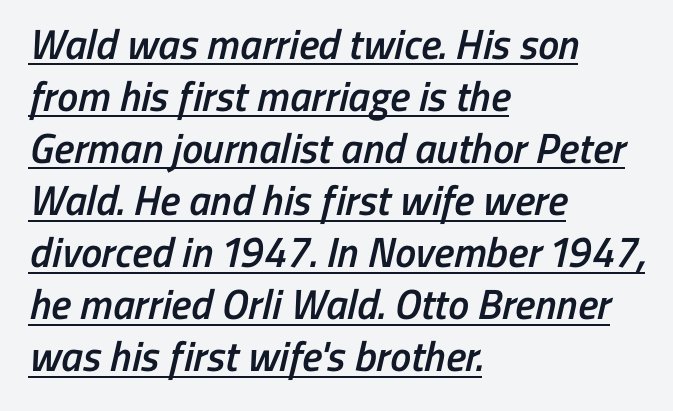
The image shows 42 px semibold, condensed sans-serif type; set left-aligned, line spacing 1.24x, normal letter spacing, underlined; low stroke contrast and a medium x-height.
